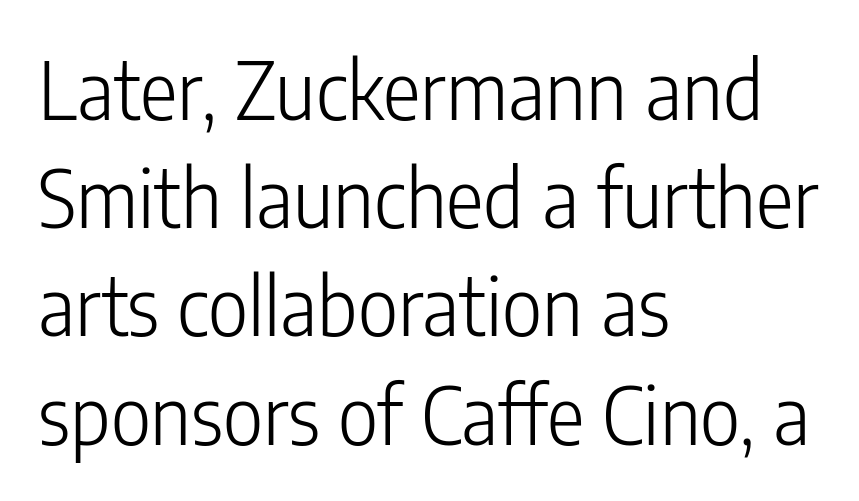
Q: Is the text bold? A: No.
Q: Is the text italic (slanted)? A: No, it is upright.
Q: Is the typeface a serif or a sans-serif typeface? A: Sans-serif.
Q: Is the text underlined? A: No.
Q: How is the paragraph aligned? A: Left-aligned.
Q: Is the spacing between letters normal or unusually wide? A: Normal.
Q: Is the spacing between lines tight, normal or loose? A: Normal.
Q: Width (condensed, normal, or wide)? A: Condensed.
Q: Stroke contrast? A: Low.
Q: x-height? A: Medium.
Q: Monospaced? A: No.
